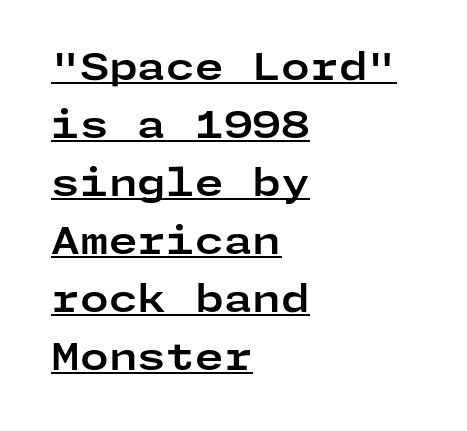
Q: Is the text bold? A: Yes.
Q: Is the text italic (slanted)? A: No, it is upright.
Q: Is the typeface a serif or a sans-serif typeface? A: Sans-serif.
Q: Is the text underlined? A: Yes.
Q: How is the paragraph aligned? A: Left-aligned.
Q: Is the spacing between letters normal or unusually wide? A: Normal.
Q: Is the spacing between lines tight, normal or loose? A: Normal.
Q: Width (condensed, normal, or wide)? A: Wide.
Q: Stroke contrast? A: Low.
Q: x-height? A: Medium.
